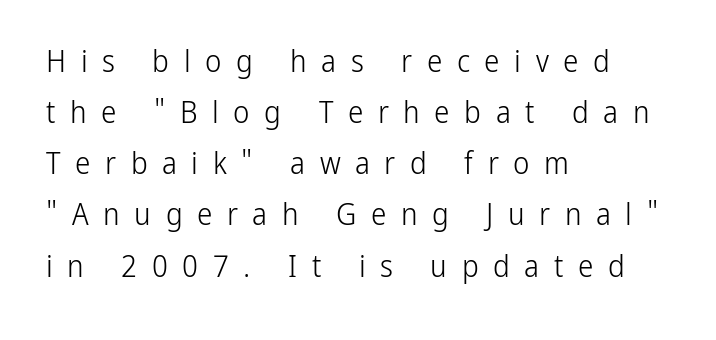
Q: Is the text bold? A: No.
Q: Is the text italic (slanted)? A: No, it is upright.
Q: Is the typeface a serif or a sans-serif typeface? A: Sans-serif.
Q: Is the text underlined? A: No.
Q: How is the paragraph aligned? A: Left-aligned.
Q: Is the spacing between letters normal or unusually wide? A: Unusually wide.
Q: Is the spacing between lines tight, normal or loose? A: Normal.
Q: Width (condensed, normal, or wide)? A: Condensed.
Q: Stroke contrast? A: Low.
Q: x-height? A: Medium.
Q: Monospaced? A: No.
